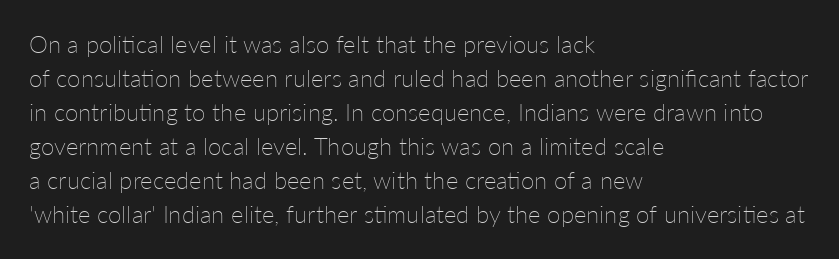
{"italic": "no", "bold": "no", "underline": "no", "align": "left", "line_spacing": "normal", "line_spacing_ratio": 1.42, "letter_spacing": "normal", "letter_spacing_em": 0.0, "glyph_px": 24}
